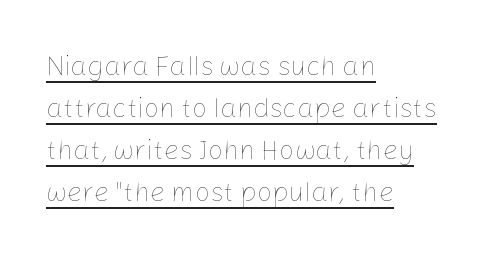
{"italic": "no", "bold": "no", "underline": "yes", "align": "left", "line_spacing": "normal", "line_spacing_ratio": 1.55, "letter_spacing": "normal", "letter_spacing_em": 0.0, "glyph_px": 27}
